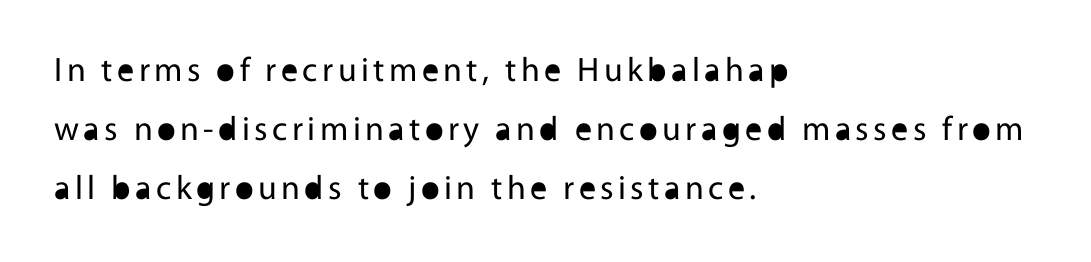
The lettering holds an erect, upright posture throughout. Note: no serifs on the glyphs. Heft: none added — not bold. These lines stack with their left ends in a neat column.
